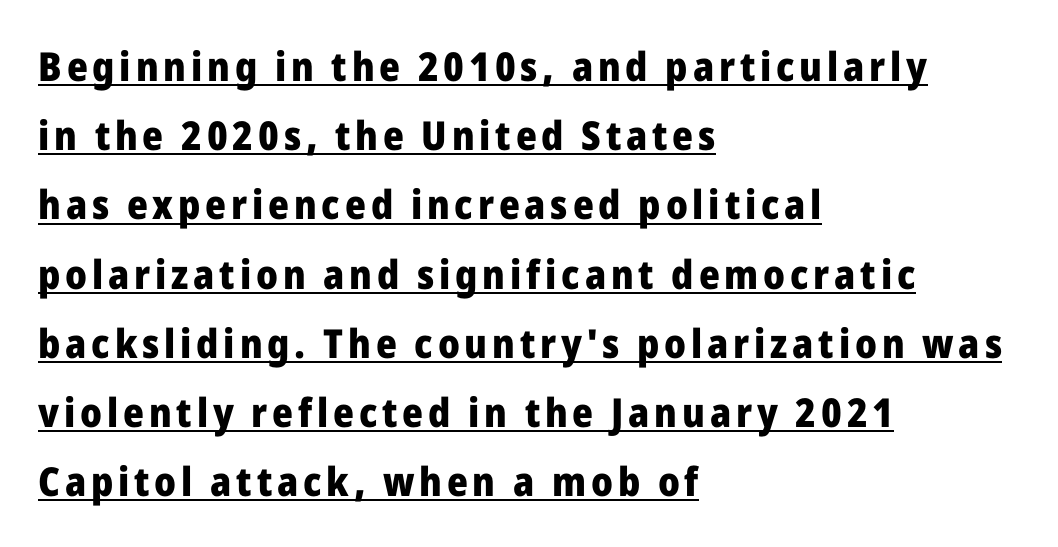
Think of a printed novel: that variable character pitch is what you see here. Somebody hit Ctrl+U on this one — the words are underlined. Do the letters lean? They stand straight. What kind of face is this? One without serifs — a sans. Does the weight exceed regular? Yes, all the way to bold. Teacher's note: observe the even left margin — that is flush-left alignment.
